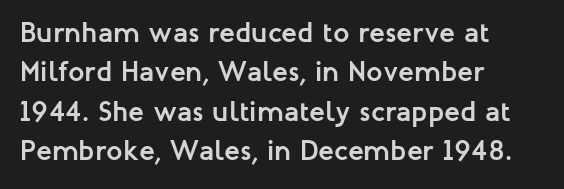
A typesetter would call this leading conventional body-copy spacing. A typesetter would mark this as roman, not italic. The zone under the glyphs is completely vacant. The rendering uses natural spacing where letterforms have individual widths. Does extra space separate the letters? No, they use regular spacing.
